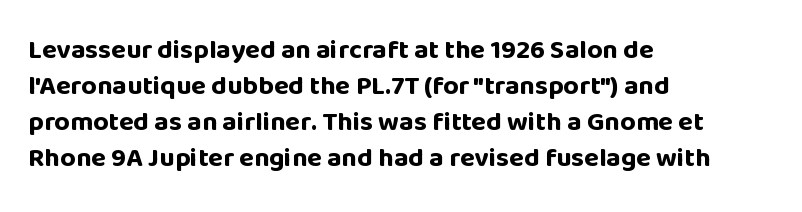
Q: Is the text bold? A: Yes.
Q: Is the text italic (slanted)? A: No, it is upright.
Q: Is the text underlined? A: No.
Q: How is the paragraph aligned? A: Left-aligned.
Q: Is the spacing between letters normal or unusually wide? A: Normal.
Q: Is the spacing between lines tight, normal or loose? A: Normal.
